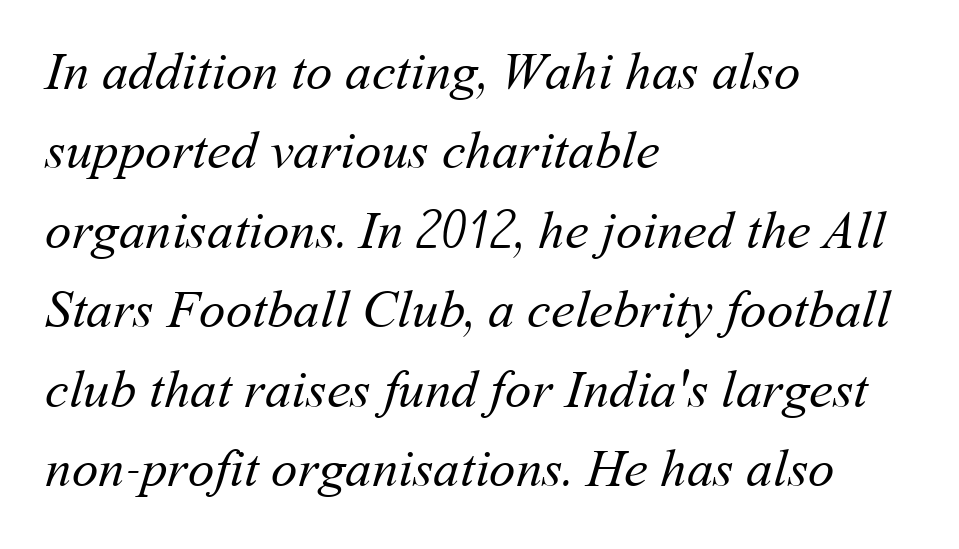
Q: Is the text bold? A: No.
Q: Is the text underlined? A: No.
Q: How is the paragraph aligned? A: Left-aligned.
Q: Is the spacing between letters normal or unusually wide? A: Normal.
Q: Is the spacing between lines tight, normal or loose? A: Normal.
Q: Width (condensed, normal, or wide)? A: Normal.
Q: Stroke contrast? A: Medium.
Q: x-height? A: Medium.
Q: Monospaced? A: No.
